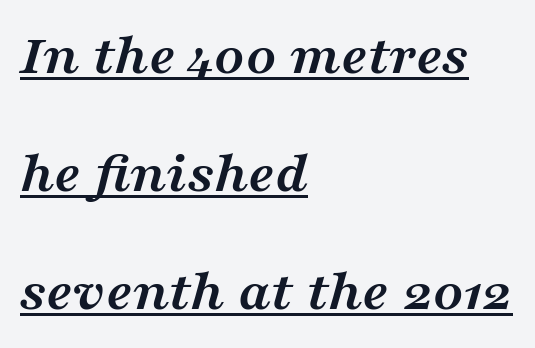
Horizontal bands of white between lines are thick stripes. These lines keep a tight, regular rhythm from letter to letter. Which margin do the lines hug? The left one — the right edge is uneven. This sample has the flowing, uneven cadence of proportional lettering. Regarding serifs, this sample has them. Beneath each row of characters lies a ruled line.
